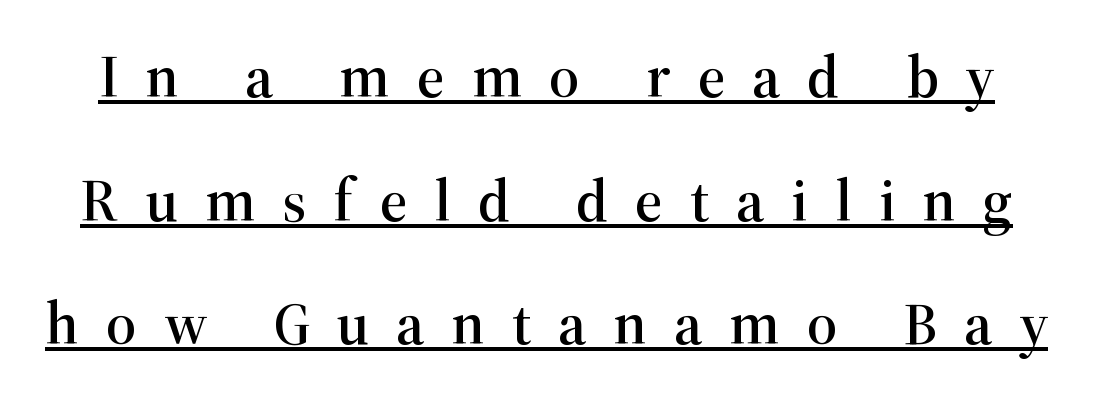
{"serif": "yes", "italic": "no", "width": "normal", "stroke_contrast": "high", "x_height": "medium", "monospaced": "no", "underline": "yes", "line_spacing": "loose", "line_spacing_ratio": 2.06, "letter_spacing": "wide", "letter_spacing_em": 0.45, "glyph_px": 60}
